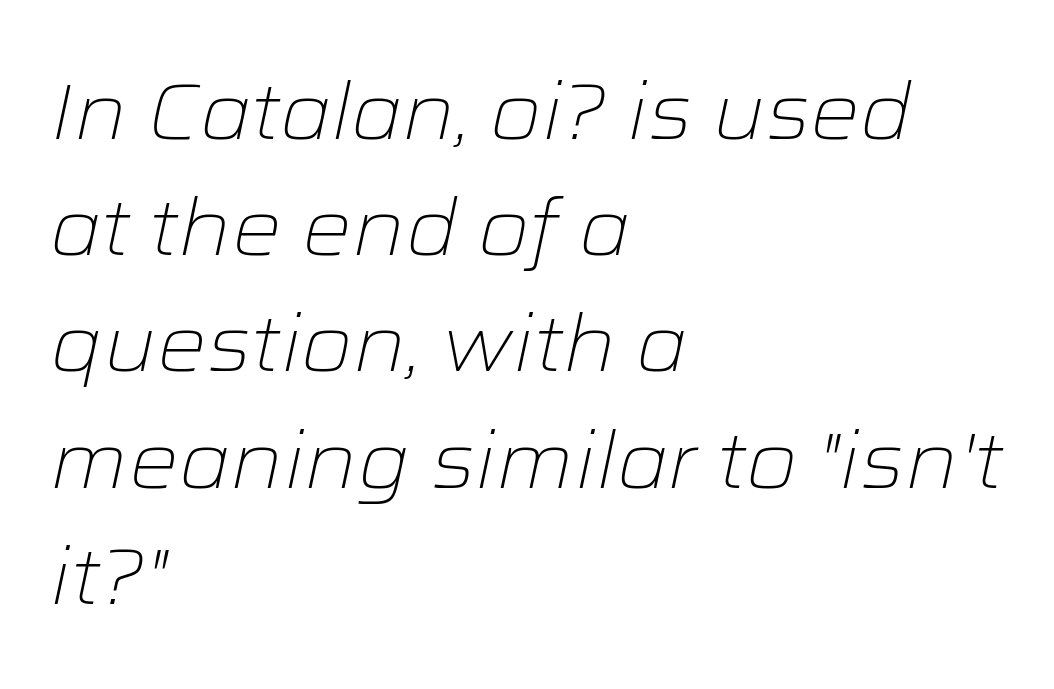
The image shows 78 px light, wide type, italic (leaning right); set left-aligned, normal line spacing (1.49x), normal letter spacing, not underlined; low stroke contrast and a medium x-height.
